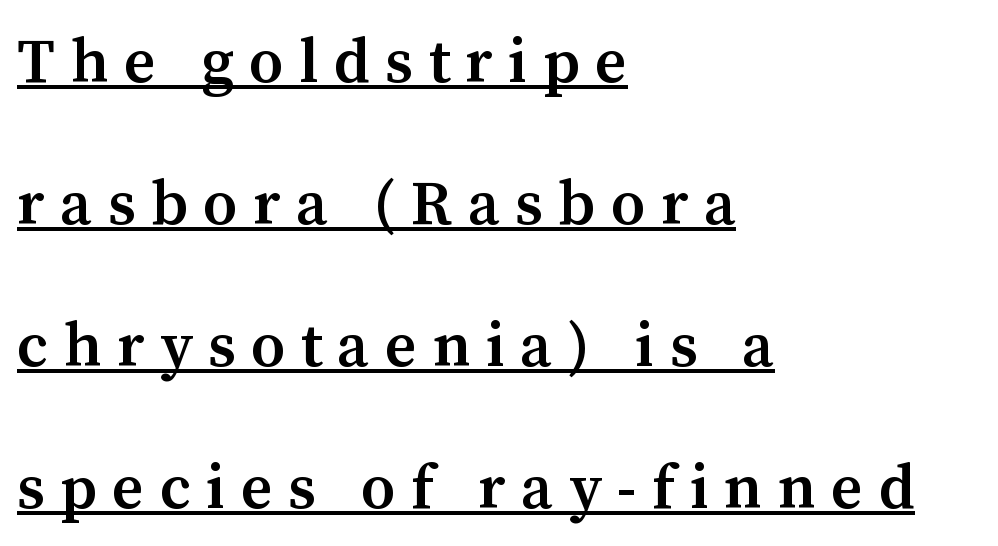
Q: Is the text bold? A: Semi-bold.
Q: Is the text italic (slanted)? A: No, it is upright.
Q: Is the typeface a serif or a sans-serif typeface? A: Serif.
Q: Is the text underlined? A: Yes.
Q: How is the paragraph aligned? A: Left-aligned.
Q: Is the spacing between letters normal or unusually wide? A: Unusually wide.
Q: Is the spacing between lines tight, normal or loose? A: Loose.
Q: Width (condensed, normal, or wide)? A: Normal.
Q: Stroke contrast? A: Medium.
Q: x-height? A: Medium.
Q: Monospaced? A: No.
